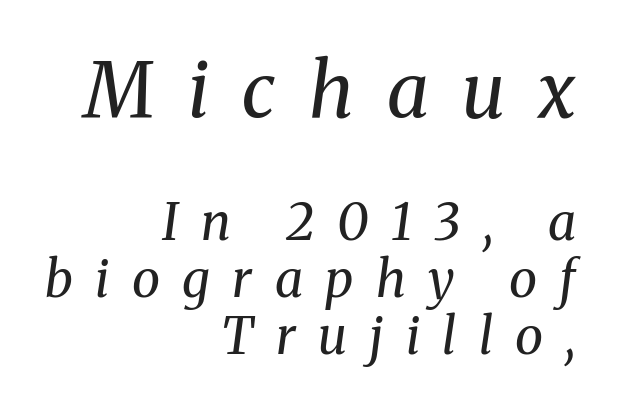
How are the letters spaced? Widely, with obvious added tracking. Weight: in the light-to-regular range. Leading: reduced. The gap between lines stays unmarked.
